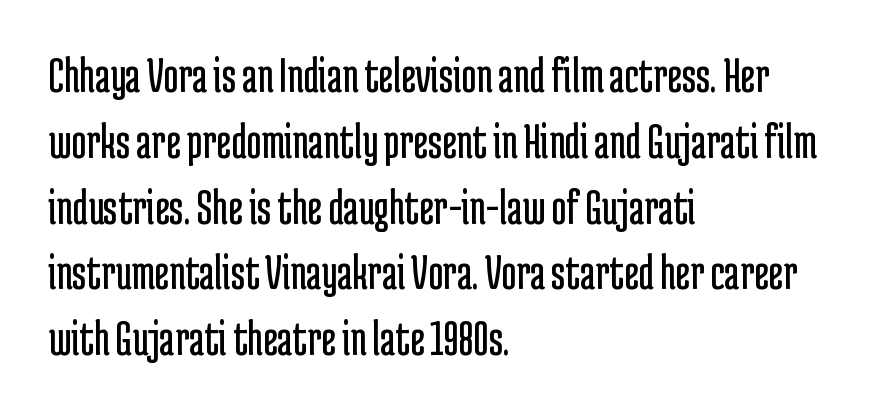
The passage shown is typed in a proportional face where columns would drift. Decoration check: the copy has no underline. The weight tops out at a normal text grade. Every stem runs plumb, perpendicular to the baseline. The ragged edge is on the right, which tells us the setting is flush left.
